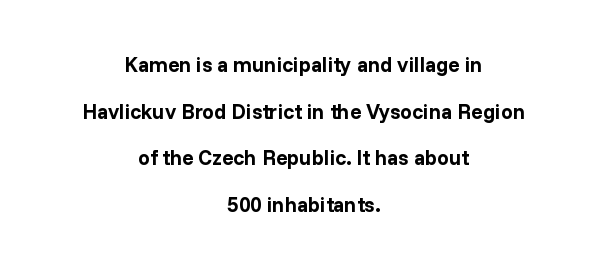
Q: Is the text bold? A: Yes.
Q: Is the text italic (slanted)? A: No, it is upright.
Q: Is the text underlined? A: No.
Q: How is the paragraph aligned? A: Centered.
Q: Is the spacing between letters normal or unusually wide? A: Normal.
Q: Is the spacing between lines tight, normal or loose? A: Loose.
